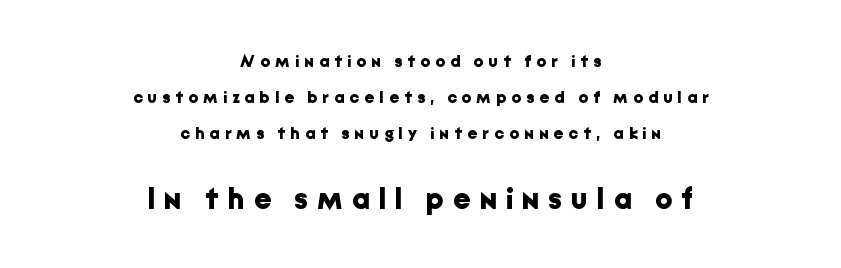
{"serif": "no", "italic": "no", "bold": "yes", "weight": "bold", "width": "normal", "stroke_contrast": "low", "x_height": "medium", "monospaced": "no", "underline": "no", "align": "center", "line_spacing": "loose", "line_spacing_ratio": 2.11, "letter_spacing": "wide", "letter_spacing_em": 0.31, "larger_block": "second", "size_ratio": 1.76, "glyph_px": 30}
